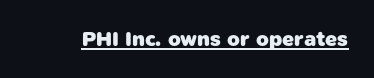
Look at the stroke-to-counter ratio: heavy, a bold. Quick note: underline on. Nothing unusual about the tracking: characters are spaced as the font intends.
